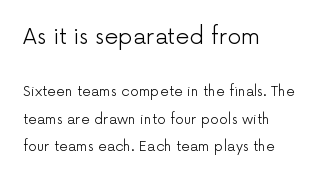
Q: Is the text bold? A: No.
Q: Is the text italic (slanted)? A: No, it is upright.
Q: Is the text underlined? A: No.
Q: How is the paragraph aligned? A: Left-aligned.
Q: Is the spacing between letters normal or unusually wide? A: Normal.
Q: Is the spacing between lines tight, normal or loose? A: Loose.
Q: Which block of text is set in a larger size, the first (top) or the second (bottom)? A: The first (top) one.
